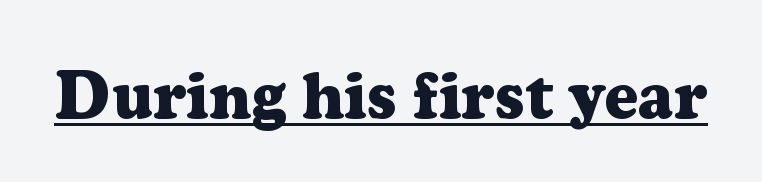
Q: Is the text bold? A: Yes.
Q: Is the text italic (slanted)? A: No, it is upright.
Q: Is the typeface a serif or a sans-serif typeface? A: Serif.
Q: Is the text underlined? A: Yes.
Q: Is the spacing between letters normal or unusually wide? A: Normal.
Q: Width (condensed, normal, or wide)? A: Normal.
Q: Stroke contrast? A: Low.
Q: x-height? A: Medium.
Q: Monospaced? A: No.
